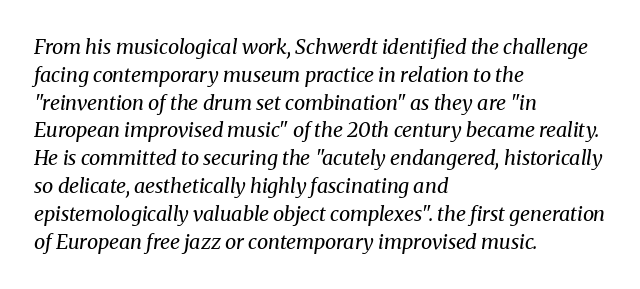
The face looks like a standard text weight, possibly lighter. The zone under the glyphs is completely vacant. The glyphs look as if they've been sheared to an angle. The line-height multiplier appears to be the usual default. Look at the tracking — it's just the regular setting, nothing added. The rendering anchors every line to the left-hand side.
